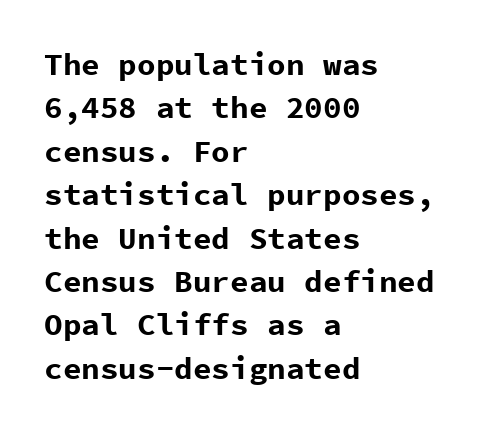
{"serif": "no", "italic": "no", "bold": "yes", "weight": "bold", "width": "normal", "stroke_contrast": "low", "x_height": "medium", "monospaced": "yes", "underline": "no", "align": "left", "line_spacing": "normal", "line_spacing_ratio": 1.4, "letter_spacing": "normal", "letter_spacing_em": 0.0, "glyph_px": 31}
